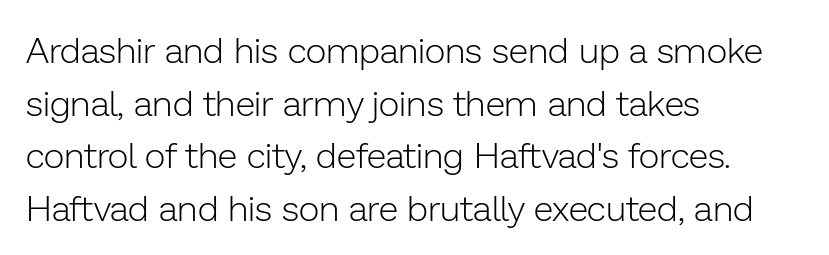
Nope, not italic — everything's standing straight. Spacing between characters is what you'd get straight out of the box. Spacing verdict: proportional, widths tailored to each character. Rows of type keep a routine distance in the vertical direction.
